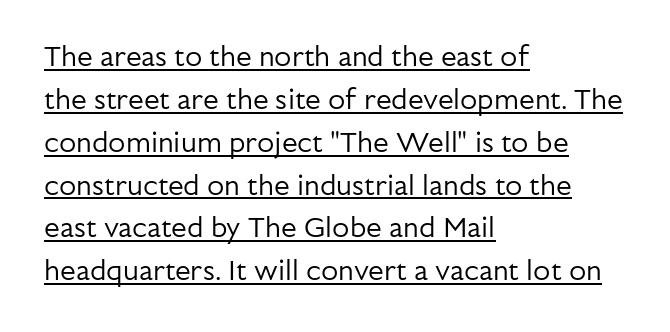
The image shows 28 px regular-weight sans-serif type, upright; set left-aligned, normal line spacing (1.53x), normal letter spacing, underlined; low stroke contrast and a medium x-height.
